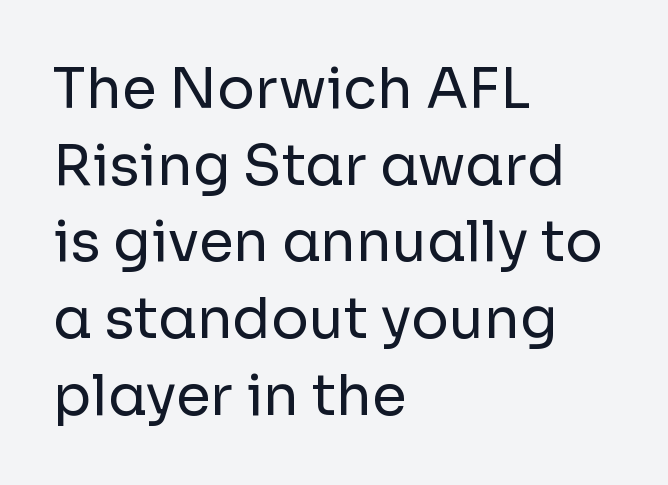
The image shows 56 px regular-weight sans-serif type, upright; set left-aligned, normal line spacing (1.37x), normal letter spacing, not underlined; low stroke contrast and a medium x-height.
